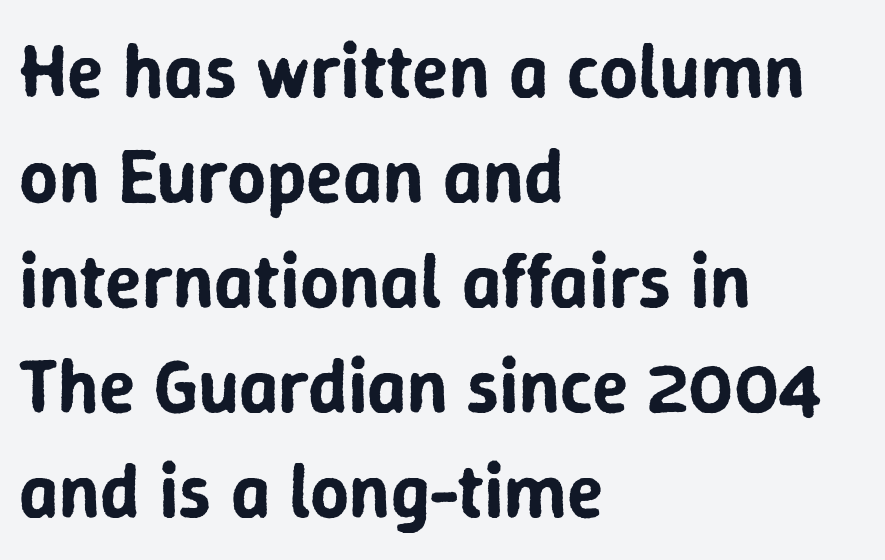
Q: Is the text italic (slanted)? A: No, it is upright.
Q: Is the typeface a serif or a sans-serif typeface? A: Sans-serif.
Q: Is the text underlined? A: No.
Q: How is the paragraph aligned? A: Left-aligned.
Q: Is the spacing between letters normal or unusually wide? A: Normal.
Q: Is the spacing between lines tight, normal or loose? A: Normal.
Q: Width (condensed, normal, or wide)? A: Normal.
Q: Stroke contrast? A: Low.
Q: x-height? A: Medium.
Q: Monospaced? A: No.
